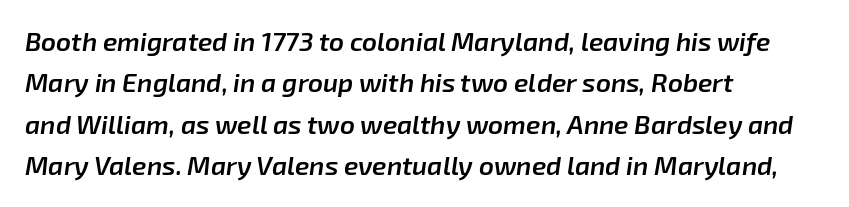
These lines are set flush left with a ragged right edge. Descender tails drop into unmarked territory. Standard letterfit; no display-style spreading of the glyphs. Leading matches the norm, producing a regular column. These words are printed semibold, heavier than regular yet not bold.
